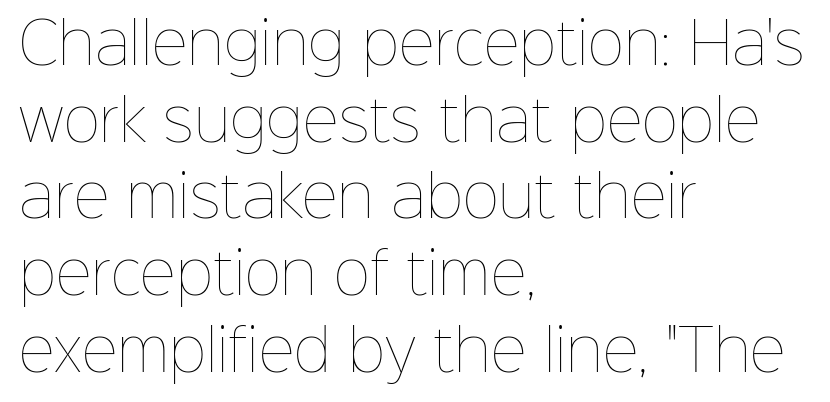
The image shows 56 px thin type, upright; set left-aligned, normal line spacing (1.37x), normal letter spacing, not underlined; low stroke contrast and a medium x-height.
